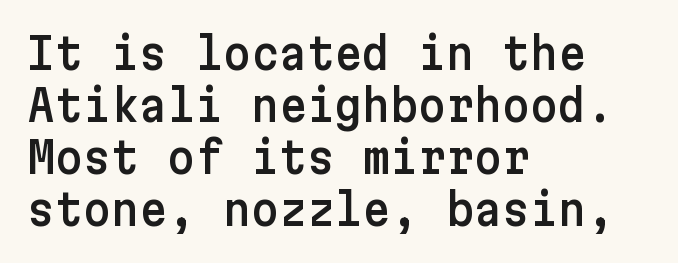
{"serif": "no", "italic": "no", "width": "normal", "stroke_contrast": "low", "x_height": "medium", "underline": "no", "align": "left", "line_spacing_ratio": 1.21, "letter_spacing": "normal", "letter_spacing_em": 0.0, "glyph_px": 43}
